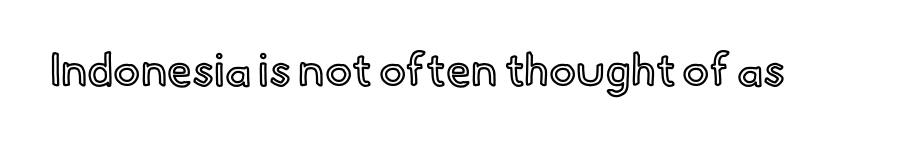
Q: Is the text italic (slanted)? A: No, it is upright.
Q: Is the text underlined? A: No.
Q: Is the spacing between letters normal or unusually wide? A: Normal.
Q: Width (condensed, normal, or wide)? A: Normal.
Q: x-height? A: Small.
Q: Monospaced? A: No.
